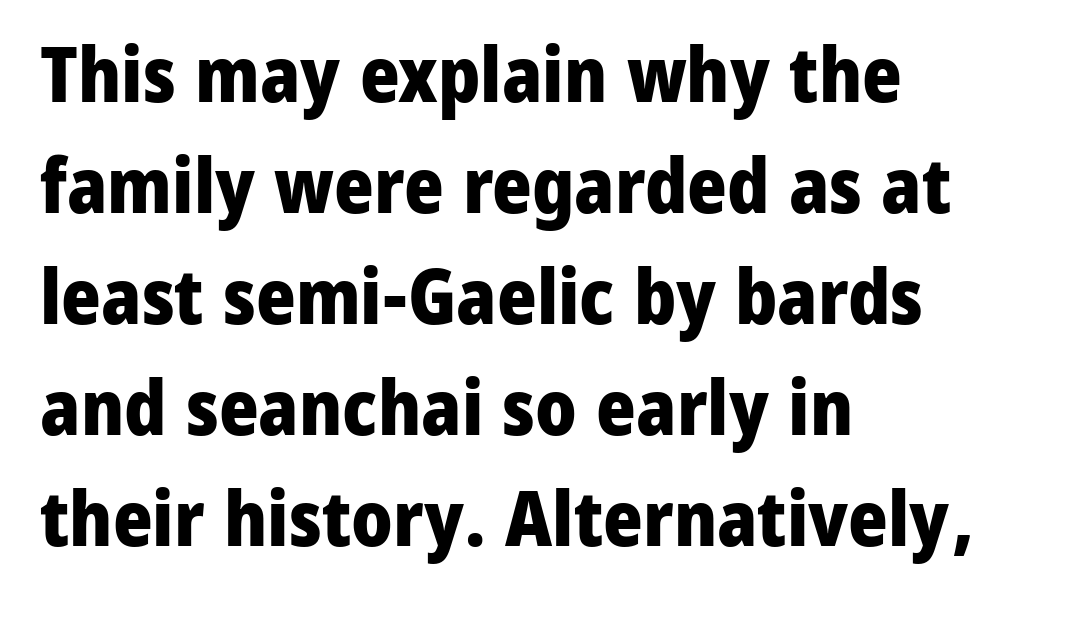
The foot of each line stays bare and open. Does the weight exceed regular? Yes, all the way to bold. Posture: upright roman. The type is set solid horizontally, with unmodified tracking. These lines stack with their left ends in a neat column. Regarding leading, the lines here are spaced in the standard way.
